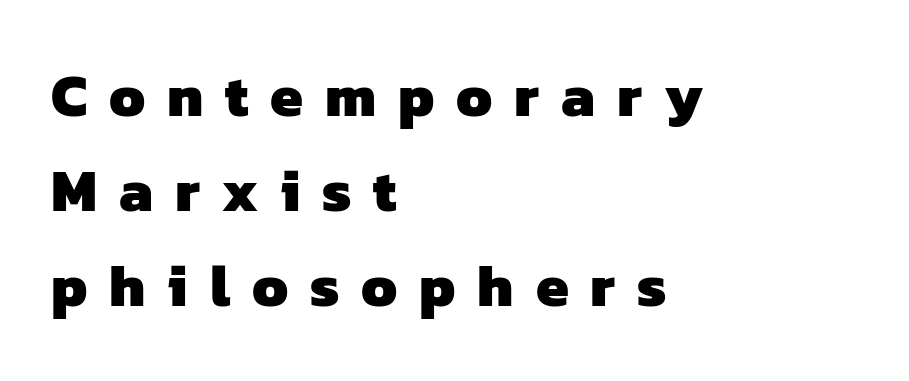
{"serif": "no", "bold": "yes", "weight": "heavy", "width": "normal", "stroke_contrast": "low", "x_height": "medium", "monospaced": "no", "underline": "no", "align": "left", "line_spacing": "normal", "line_spacing_ratio": 1.61, "letter_spacing": "wide", "letter_spacing_em": 0.37, "glyph_px": 59}
